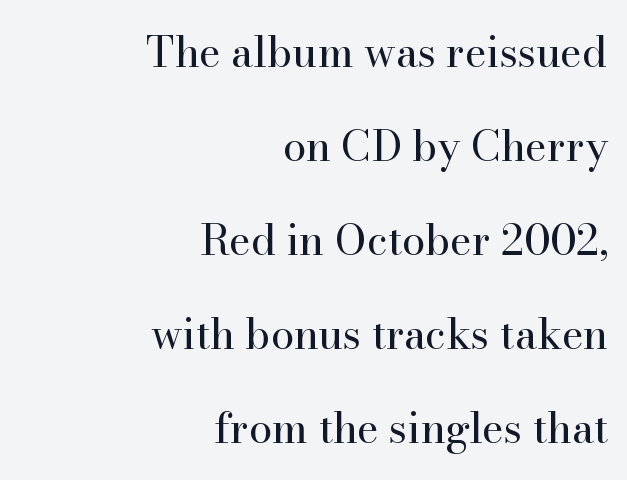
The image shows 42 px regular-weight serif type, upright; set right-aligned, loose line spacing (2.24x), normal letter spacing, not underlined; high stroke contrast and a small x-height.
